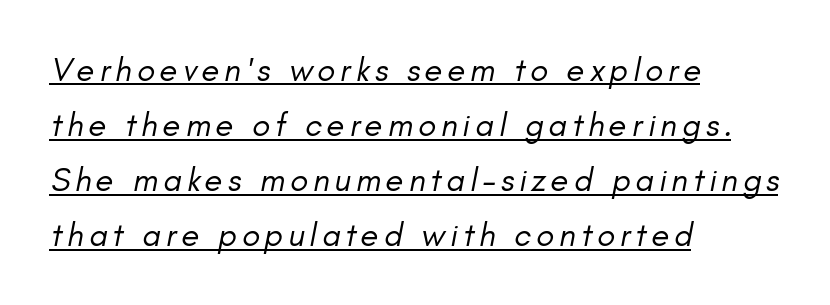
Q: Is the text bold? A: No.
Q: Is the text italic (slanted)? A: Yes, it leans right by about 11 degrees.
Q: Is the text underlined? A: Yes.
Q: How is the paragraph aligned? A: Left-aligned.
Q: Is the spacing between lines tight, normal or loose? A: Normal.
Q: Width (condensed, normal, or wide)? A: Normal.
Q: Stroke contrast? A: Low.
Q: x-height? A: Small.
Q: Monospaced? A: No.
